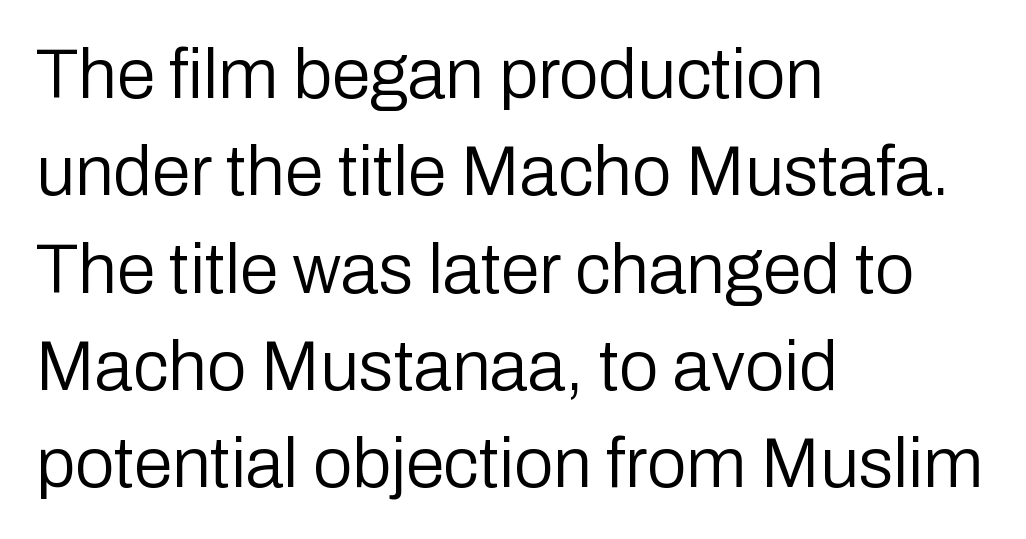
{"serif": "no", "italic": "no", "bold": "no", "weight": "regular", "width": "normal", "stroke_contrast": "low", "x_height": "medium", "monospaced": "no", "underline": "no", "align": "left", "line_spacing": "normal", "line_spacing_ratio": 1.39, "letter_spacing": "normal", "letter_spacing_em": 0.0, "glyph_px": 70}
